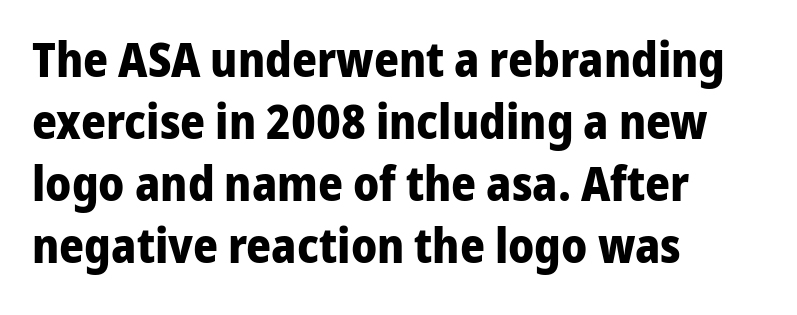
The image shows 48 px bold sans-serif type, upright; set left-aligned, normal line spacing (1.29x), normal letter spacing, not underlined; low stroke contrast and a medium x-height.
